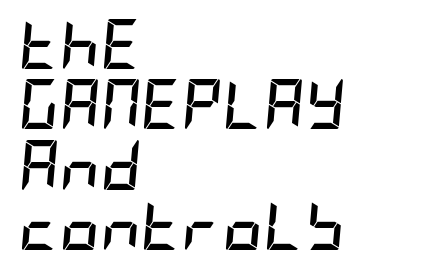
The image shows 50 px semibold, condensed type, italic (leaning right); set left-aligned, line spacing 1.21x, normal letter spacing, not underlined; low stroke contrast and a large x-height.
